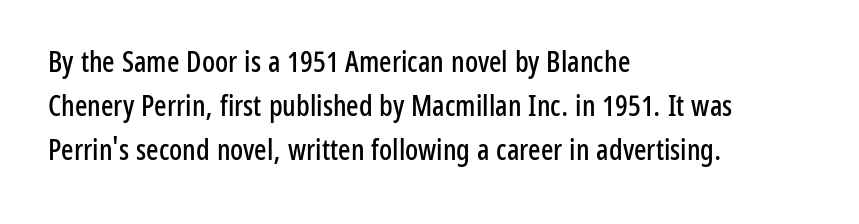
Upright lettering throughout. Letterform terminals end flat and unadorned throughout the passage. Inter-character spacing is left at the font's built-in metrics. Compared with typical paragraphs, the rows here are spaced about the same.
